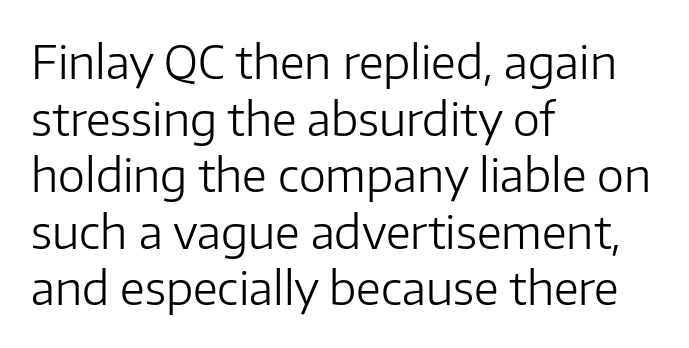
The face looks like a standard text weight, possibly lighter. A typesetter would call this proportional, since set widths differ per character. Italic? Not at all — the glyphs are vertical. Anything drawn beneath the words? Only blank space. Tracking value appears to be zero — textbook default spacing.
